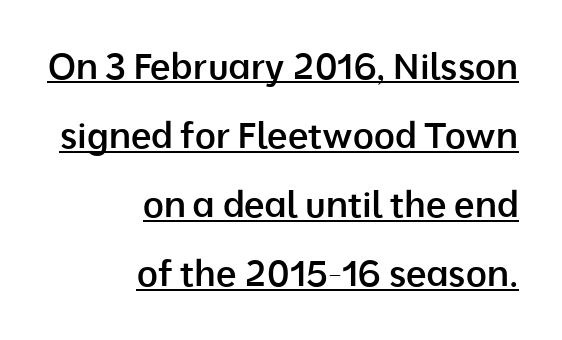
The image shows 36 px semibold sans-serif type, upright; set right-aligned, loose line spacing (1.92x), normal letter spacing, underlined; low stroke contrast and a medium x-height.
